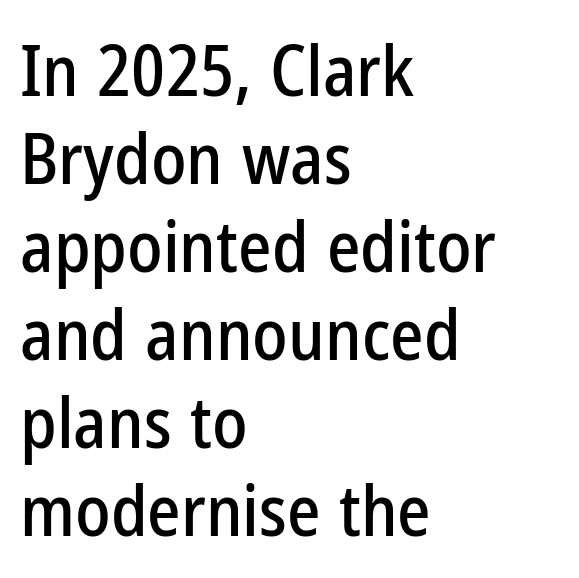
The image shows 71 px condensed sans-serif type, upright; set left-aligned, line spacing 1.24x, normal letter spacing, not underlined; low stroke contrast and a medium x-height.
